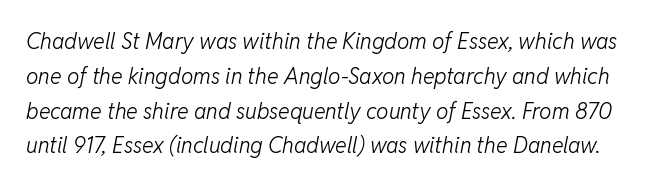
Q: Is the text bold? A: No.
Q: Is the text italic (slanted)? A: Yes, it leans right by about 11 degrees.
Q: Is the text underlined? A: No.
Q: Is the spacing between letters normal or unusually wide? A: Normal.
Q: Is the spacing between lines tight, normal or loose? A: Normal.
